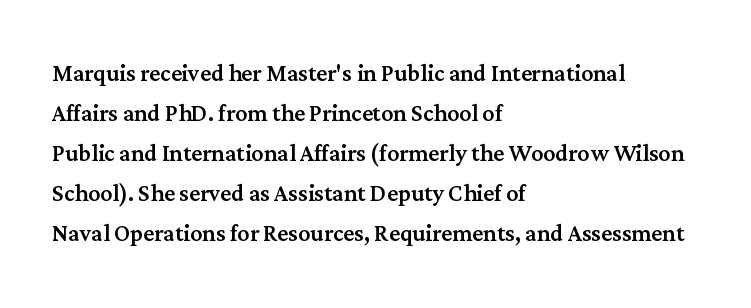
The text was rendered using a seriffed face with decorative stroke endings. The rendering uses a moderate line-height, typical for paragraphs. Lines of text with bare space underneath. The specimen reads as upright at a glance. Each letter keeps its own natural width here, so spacing adapts to shape. Compared with typical body copy, the letter spacing here is the same.
